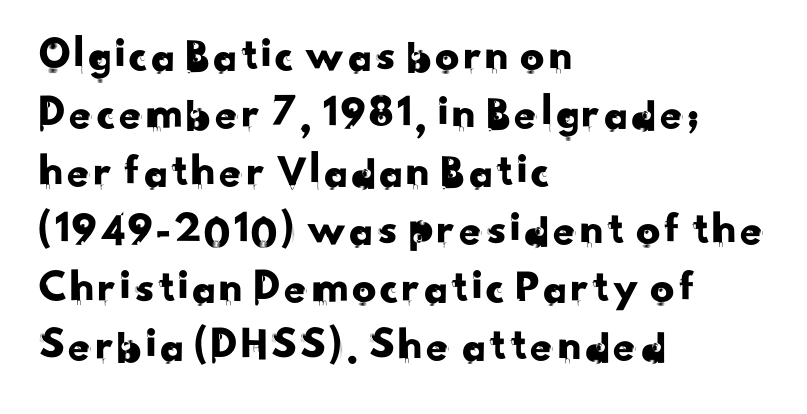
Is this a fixed-width face? No — the glyphs have proportional, varying widths. The lines in this sample share a left origin and differ only in where they stop. These lines are composed in type without serifs. Has an underline been added? It has not. In terms of letterspacing, this is plain default setting.
